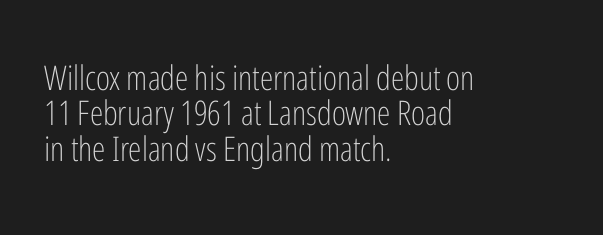
Q: Is the text bold? A: No.
Q: Is the text italic (slanted)? A: No, it is upright.
Q: Is the typeface a serif or a sans-serif typeface? A: Sans-serif.
Q: Is the text underlined? A: No.
Q: How is the paragraph aligned? A: Left-aligned.
Q: Is the spacing between letters normal or unusually wide? A: Normal.
Q: Is the spacing between lines tight, normal or loose? A: Tight.
Q: Width (condensed, normal, or wide)? A: Condensed.
Q: Stroke contrast? A: Low.
Q: x-height? A: Medium.
Q: Monospaced? A: No.
